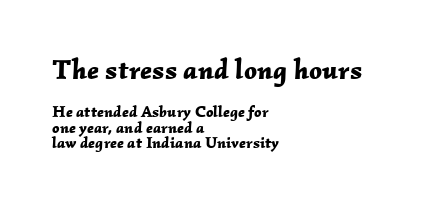
Q: Is the text bold? A: Yes.
Q: Is the text italic (slanted)? A: Yes, it leans right by about 2 degrees.
Q: Is the text underlined? A: No.
Q: How is the paragraph aligned? A: Left-aligned.
Q: Is the spacing between letters normal or unusually wide? A: Normal.
Q: Is the spacing between lines tight, normal or loose? A: Tight.
Q: Which block of text is set in a larger size, the first (top) or the second (bottom)? A: The first (top) one.
Q: Width (condensed, normal, or wide)? A: Normal.
Q: Stroke contrast? A: Low.
Q: x-height? A: Medium.
Q: Monospaced? A: No.
